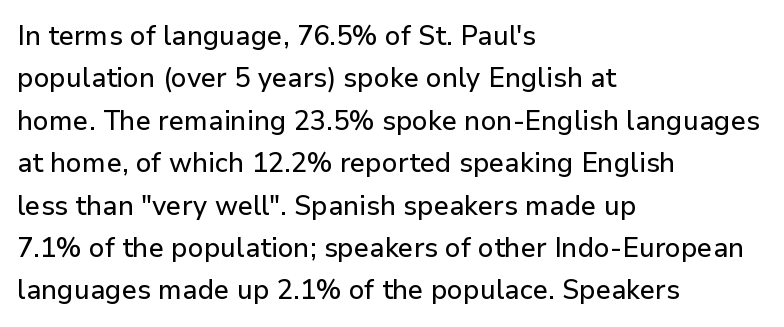
{"italic": "no", "underline": "no", "align": "left", "line_spacing": "normal", "line_spacing_ratio": 1.57, "letter_spacing": "normal", "letter_spacing_em": 0.0, "glyph_px": 27}
